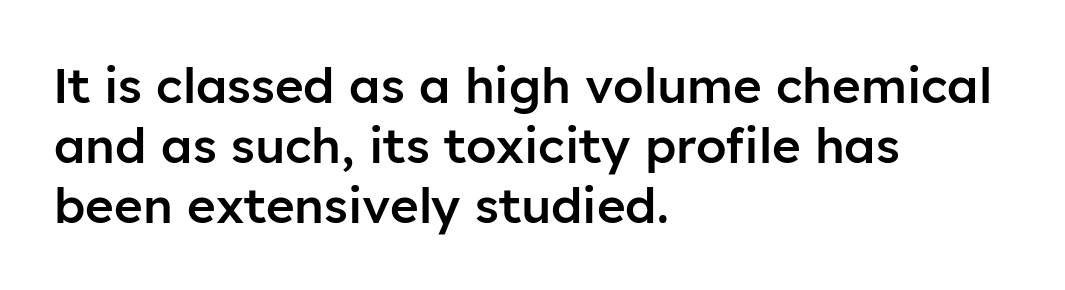
Q: Is the text bold? A: Semi-bold.
Q: Is the text italic (slanted)? A: No, it is upright.
Q: Is the typeface a serif or a sans-serif typeface? A: Sans-serif.
Q: Is the text underlined? A: No.
Q: How is the paragraph aligned? A: Left-aligned.
Q: Is the spacing between letters normal or unusually wide? A: Normal.
Q: Width (condensed, normal, or wide)? A: Normal.
Q: Stroke contrast? A: Low.
Q: x-height? A: Medium.
Q: Monospaced? A: No.
